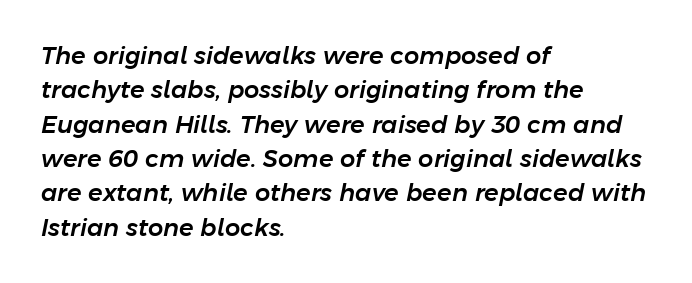
The image shows 24 px text type, italic (leaning right); set left-aligned, normal line spacing (1.43x), normal letter spacing, not underlined.
